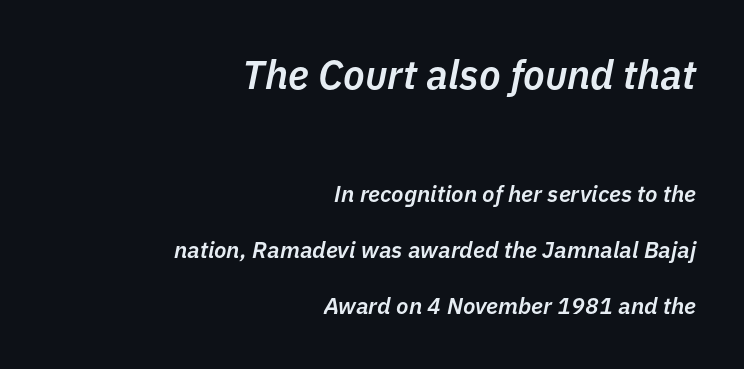
You could call the tracking neutral — neither tight nor loose. Character size in the leading block exceeds that of the trailing block. Type without underlining. You could not count columns in this text — the font is proportionally spaced. Emphasis-style slanted type is in use.
